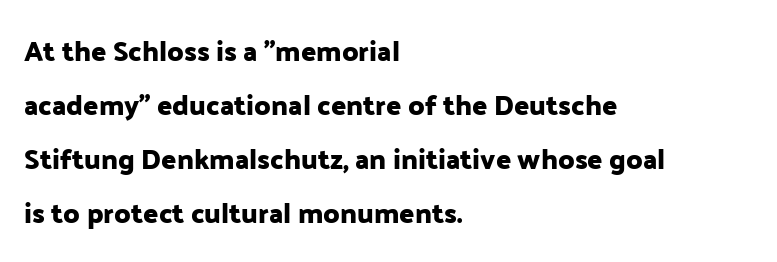
Q: Is the text italic (slanted)? A: No, it is upright.
Q: Is the typeface a serif or a sans-serif typeface? A: Sans-serif.
Q: Is the text underlined? A: No.
Q: How is the paragraph aligned? A: Left-aligned.
Q: Is the spacing between letters normal or unusually wide? A: Normal.
Q: Is the spacing between lines tight, normal or loose? A: Loose.
Q: Width (condensed, normal, or wide)? A: Normal.
Q: Stroke contrast? A: Low.
Q: x-height? A: Medium.
Q: Monospaced? A: No.
